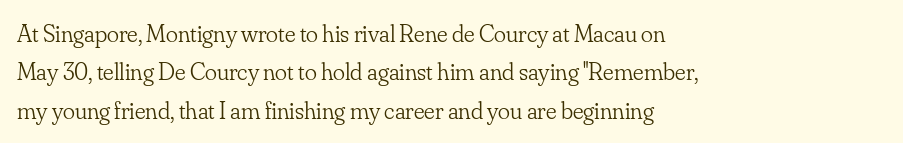
The image shows 25 px text type, upright; set left-aligned, normal line spacing (1.54x), normal letter spacing, not underlined.
